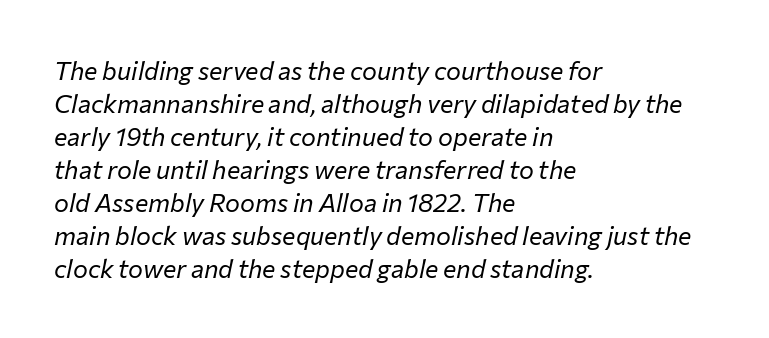
The image shows 25 px text type, italic (leaning right); set left-aligned, normal line spacing (1.32x), normal letter spacing, not underlined.
